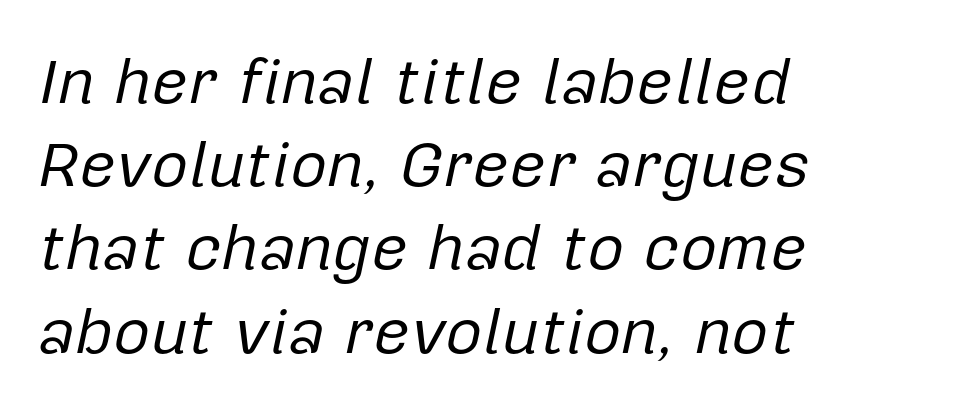
The image shows 64 px regular-weight type, italic (leaning right); set left-aligned, normal line spacing (1.3x), normal letter spacing, not underlined; low stroke contrast and a medium x-height.
